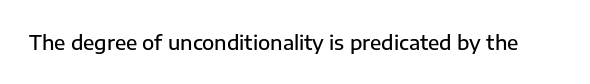
Q: Is the text bold? A: Semi-bold.
Q: Is the text italic (slanted)? A: No, it is upright.
Q: Is the text underlined? A: No.
Q: Is the spacing between letters normal or unusually wide? A: Normal.
